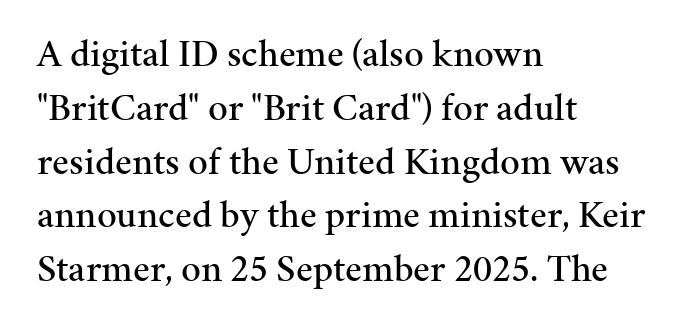
Q: Is the text italic (slanted)? A: No, it is upright.
Q: Is the typeface a serif or a sans-serif typeface? A: Serif.
Q: Is the text underlined? A: No.
Q: How is the paragraph aligned? A: Left-aligned.
Q: Is the spacing between letters normal or unusually wide? A: Normal.
Q: Is the spacing between lines tight, normal or loose? A: Normal.
Q: Width (condensed, normal, or wide)? A: Normal.
Q: Stroke contrast? A: Medium.
Q: x-height? A: Medium.
Q: Monospaced? A: No.
